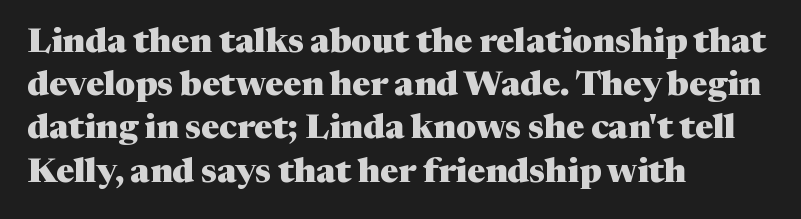
Descender tails drop into unmarked territory. Alignment: flush left. Small tapered or slab feet sit at the stroke ends, so this counts as serif. Regular leading.
